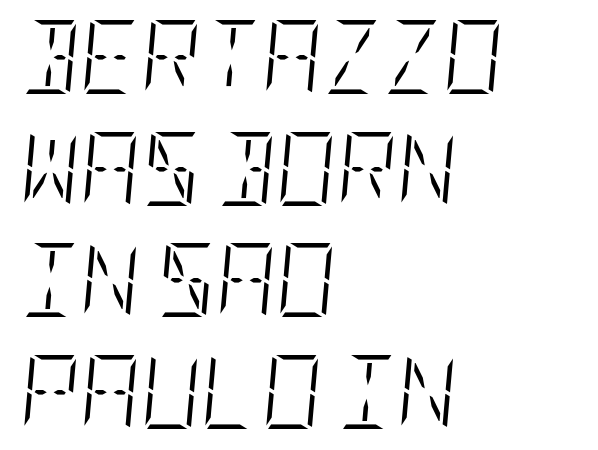
The image shows 74 px light, condensed type, italic (leaning right); set left-aligned, normal line spacing (1.51x), normal letter spacing, not underlined; low stroke contrast and a large x-height.
